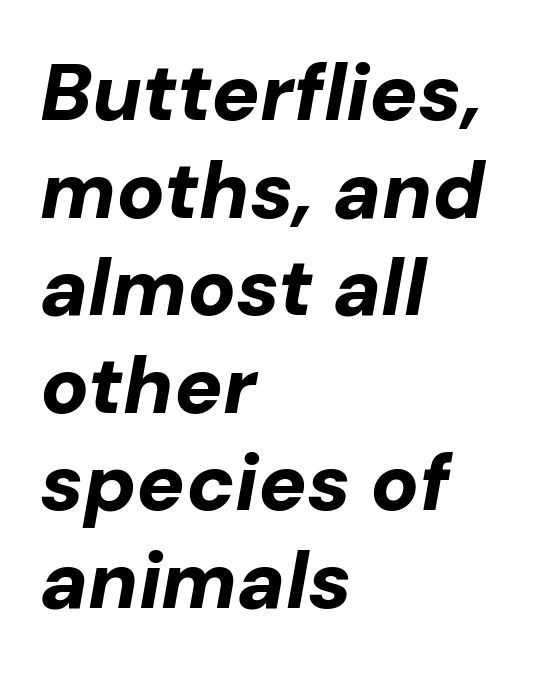
The image shows 80 px bold type, italic (leaning right); set left-aligned, line spacing 1.22x, normal letter spacing, not underlined; low stroke contrast and a medium x-height.
